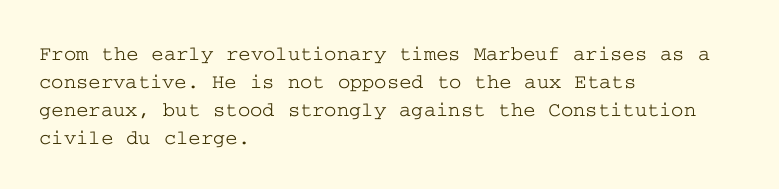
{"italic": "no", "underline": "no", "align": "left", "line_spacing": "normal", "line_spacing_ratio": 1.34, "letter_spacing": "normal", "letter_spacing_em": 0.0, "glyph_px": 21}
